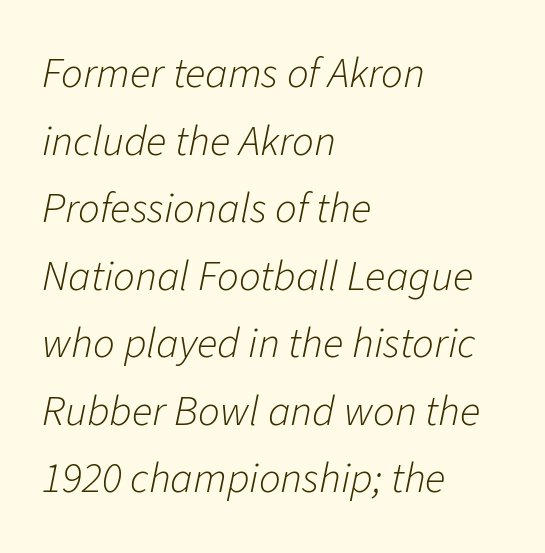
{"italic": "yes", "lean": "right", "slant_degrees": 11, "bold": "no", "weight": "light", "width": "normal", "stroke_contrast": "low", "x_height": "medium", "monospaced": "no", "underline": "no", "align": "left", "line_spacing": "normal", "line_spacing_ratio": 1.57, "letter_spacing": "normal", "letter_spacing_em": 0.0, "glyph_px": 43}
